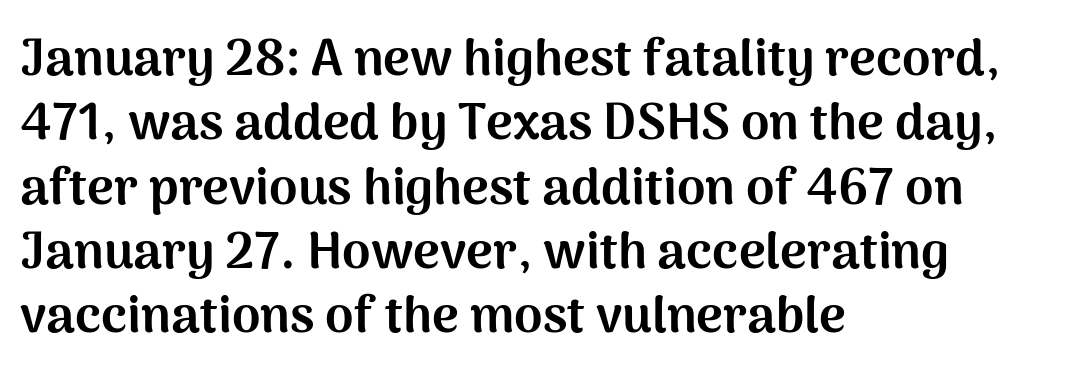
The space beneath each line is pristine and unruled. Spacing verdict: proportional, widths tailored to each character. If you drew a line through each stem, it would be perfectly vertical. The horizontal fit of the characters is conventional and even. Stroke terminals: plain, sans-serif.
